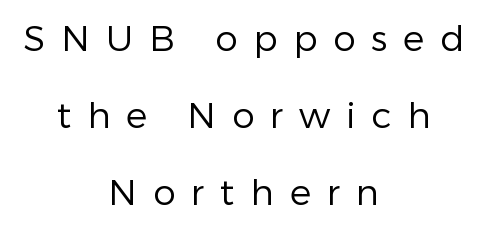
The image shows 36 px regular-weight sans-serif type, upright; set centered, loose line spacing (2.14x), unusually wide letter spacing (+0.44 em), not underlined; low stroke contrast and a medium x-height.
